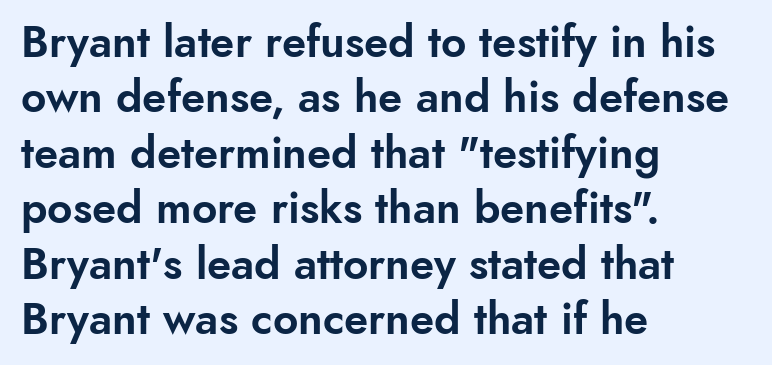
{"serif": "no", "italic": "no", "width": "normal", "stroke_contrast": "low", "x_height": "small", "monospaced": "no", "underline": "no", "align": "left", "line_spacing": "normal", "line_spacing_ratio": 1.26, "letter_spacing": "normal", "letter_spacing_em": 0.0, "glyph_px": 44}
